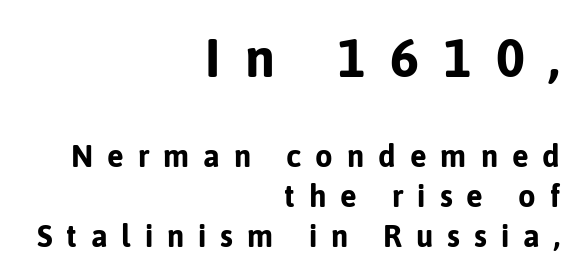
Q: Is the text bold? A: Yes.
Q: Is the text italic (slanted)? A: No, it is upright.
Q: Is the typeface a serif or a sans-serif typeface? A: Sans-serif.
Q: Is the text underlined? A: No.
Q: How is the paragraph aligned? A: Right-aligned.
Q: Is the spacing between letters normal or unusually wide? A: Unusually wide.
Q: Is the spacing between lines tight, normal or loose? A: Normal.
Q: Which block of text is set in a larger size, the first (top) or the second (bottom)? A: The first (top) one.
Q: Width (condensed, normal, or wide)? A: Normal.
Q: Stroke contrast? A: Low.
Q: x-height? A: Medium.
Q: Monospaced? A: No.
